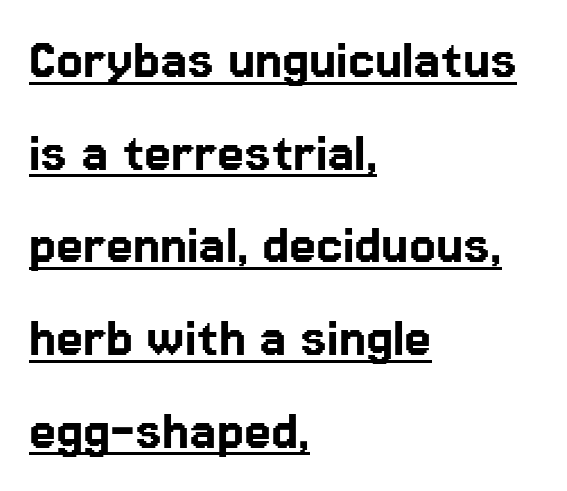
Leading: standard. Is this a sans? Yes — the strokes have no serifs. Varying glyph widths throughout — classic text-font behaviour. A continuous stroke trails under the words, as in a hyperlink. Notice how the stems are strictly vertical — no italics here. Notice how the passage keeps a crisp vertical edge on the left only.
